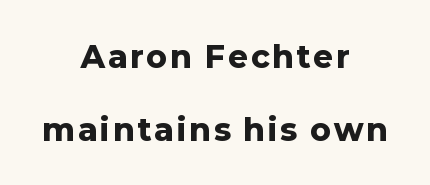
{"serif": "no", "italic": "no", "bold": "yes", "weight": "heavy", "width": "normal", "stroke_contrast": "low", "x_height": "medium", "monospaced": "no", "underline": "no", "align": "center", "line_spacing": "loose", "line_spacing_ratio": 2.43, "glyph_px": 30}
